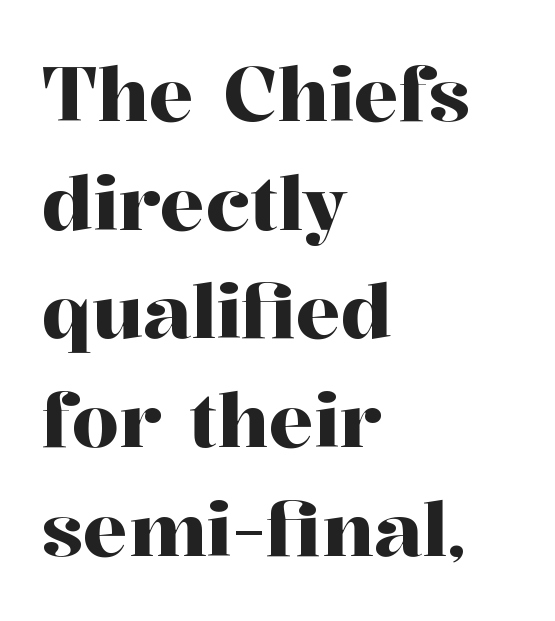
{"serif": "yes", "italic": "no", "width": "normal", "stroke_contrast": "high", "x_height": "medium", "monospaced": "no", "underline": "no", "align": "left", "line_spacing": "normal", "line_spacing_ratio": 1.45, "letter_spacing": "normal", "letter_spacing_em": 0.0, "glyph_px": 75}
